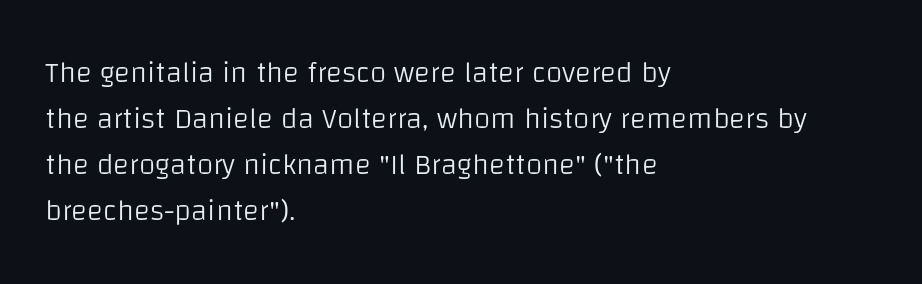
The compositor pushed each line to the left boundary. Each letter keeps its own natural width here, so spacing adapts to shape. The designer left line spacing at the default. Descenders are the only things crossing below the line. The passage shown is typeset with a sans-serif family. If you drew a line through each stem, it would be perfectly vertical.
